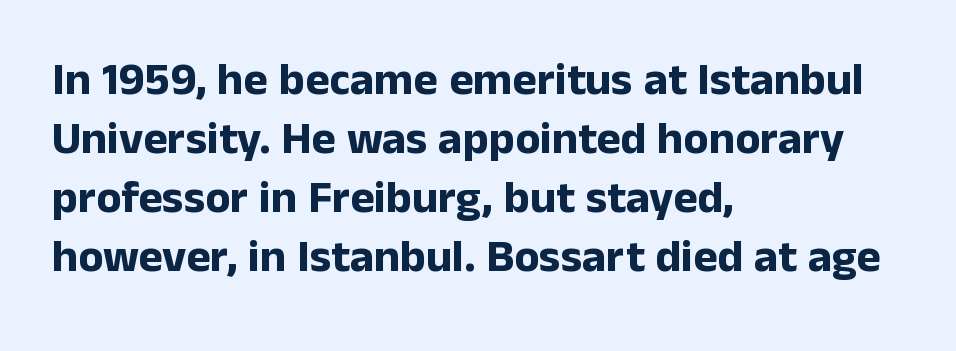
Q: Is the text bold? A: Yes.
Q: Is the text italic (slanted)? A: No, it is upright.
Q: Is the typeface a serif or a sans-serif typeface? A: Sans-serif.
Q: Is the text underlined? A: No.
Q: How is the paragraph aligned? A: Left-aligned.
Q: Is the spacing between letters normal or unusually wide? A: Normal.
Q: Is the spacing between lines tight, normal or loose? A: Normal.
Q: Width (condensed, normal, or wide)? A: Normal.
Q: Stroke contrast? A: Low.
Q: x-height? A: Medium.
Q: Monospaced? A: No.
